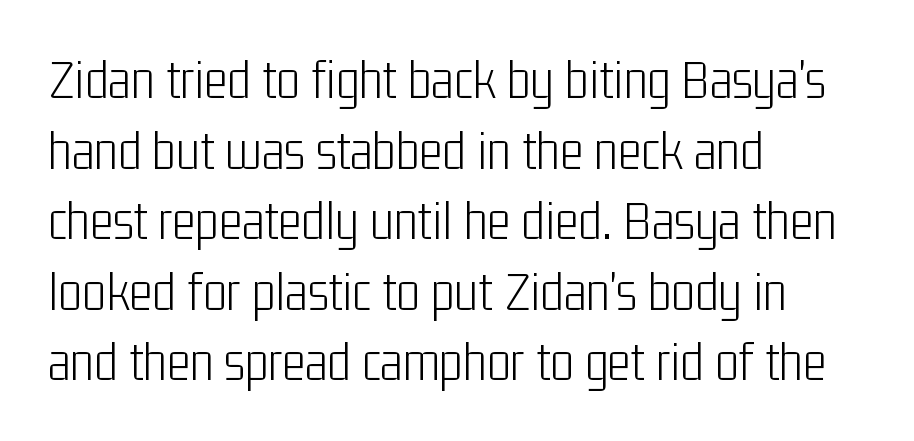
The image shows 56 px light, condensed sans-serif type, upright; set left-aligned, normal line spacing (1.26x), normal letter spacing, not underlined; low stroke contrast and a medium x-height.
